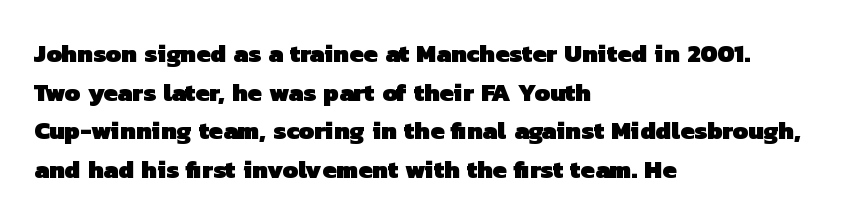
The image shows 25 px bold type; set left-aligned, normal line spacing (1.55x), normal letter spacing, not underlined.
